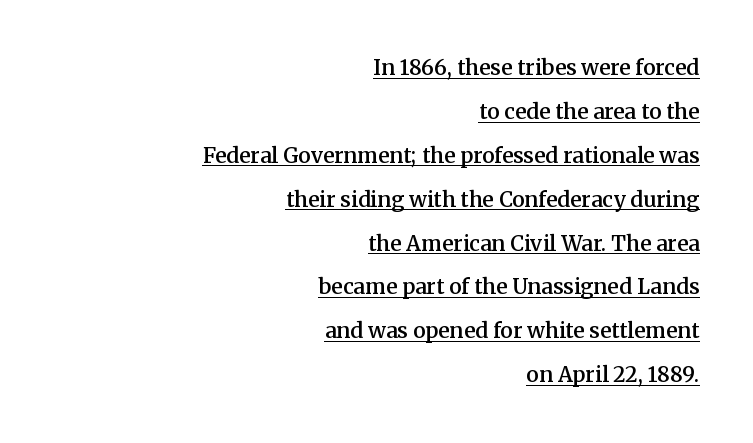
Q: Is the text bold? A: Semi-bold.
Q: Is the text italic (slanted)? A: No, it is upright.
Q: Is the text underlined? A: Yes.
Q: How is the paragraph aligned? A: Right-aligned.
Q: Is the spacing between letters normal or unusually wide? A: Normal.
Q: Is the spacing between lines tight, normal or loose? A: Loose.
